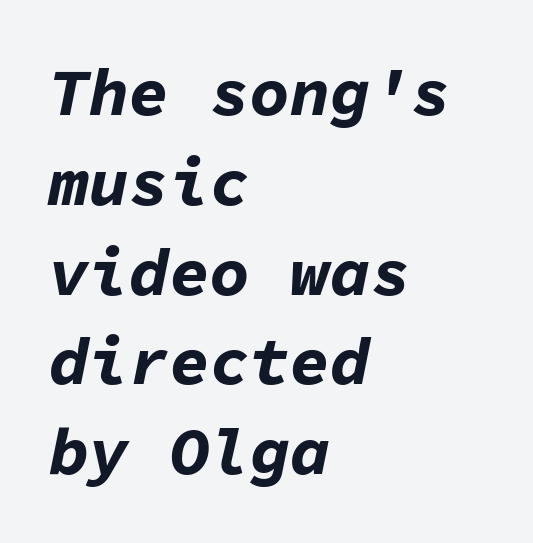
The image shows 67 px bold type, italic (leaning right), monospaced; set left-aligned, normal line spacing (1.34x), normal letter spacing, not underlined; low stroke contrast and a medium x-height.
